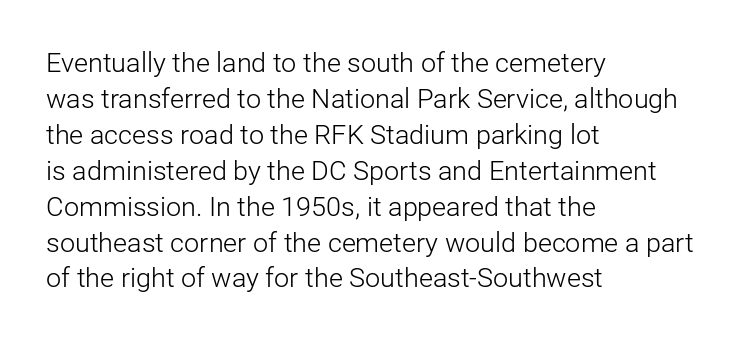
A clean baseline with only descenders dipping below it. The letters stand upright; this is a roman face. The letterforms sit shoulder to shoulder at normal distance. The compositor pushed each line to the left boundary.
